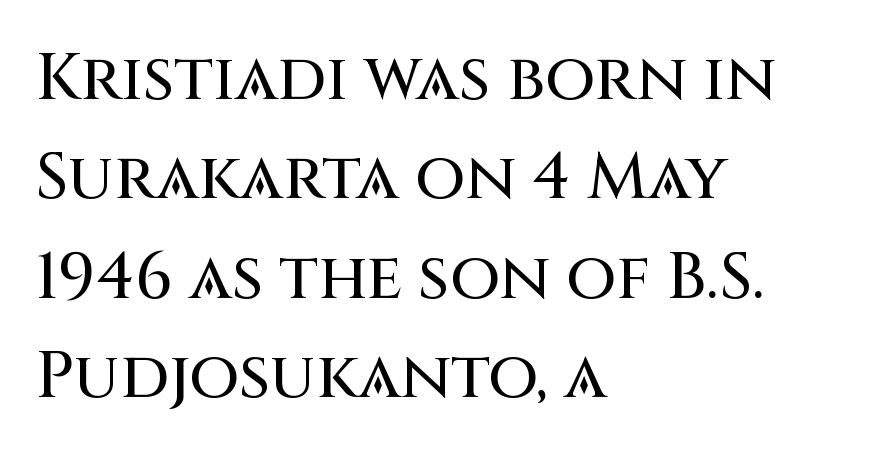
Q: Is the text italic (slanted)? A: No, it is upright.
Q: Is the typeface a serif or a sans-serif typeface? A: Sans-serif.
Q: Is the text underlined? A: No.
Q: How is the paragraph aligned? A: Left-aligned.
Q: Is the spacing between letters normal or unusually wide? A: Normal.
Q: Is the spacing between lines tight, normal or loose? A: Normal.
Q: Width (condensed, normal, or wide)? A: Normal.
Q: Stroke contrast? A: Medium.
Q: x-height? A: Large.
Q: Monospaced? A: No.
